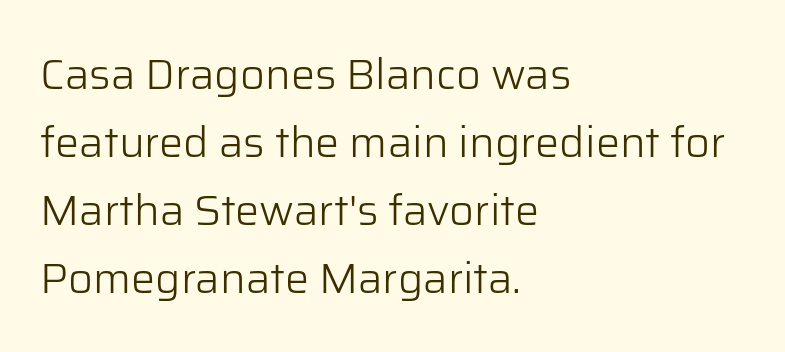
The image shows 43 px light sans-serif type, upright; set left-aligned, normal line spacing (1.58x), normal letter spacing, not underlined; low stroke contrast and a medium x-height.
